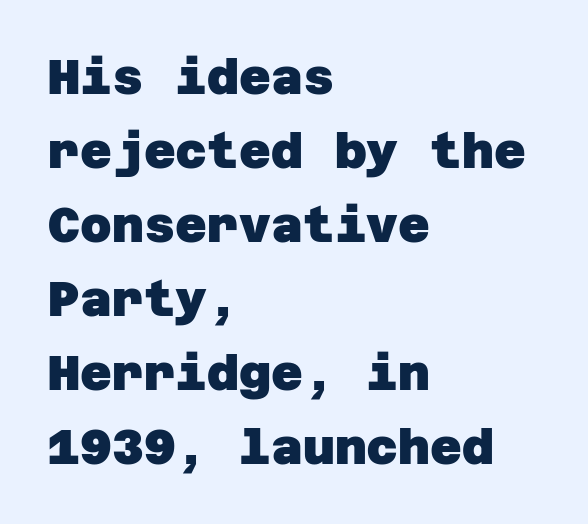
{"serif": "no", "bold": "yes", "weight": "heavy", "width": "normal", "stroke_contrast": "low", "x_height": "large", "underline": "no", "align": "left", "line_spacing": "normal", "line_spacing_ratio": 1.51, "letter_spacing": "normal", "letter_spacing_em": 0.0, "glyph_px": 49}
